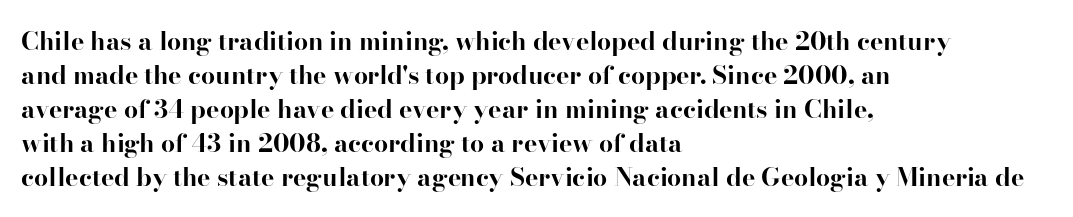
The image shows 25 px bold type, upright; set left-aligned, normal line spacing (1.36x), normal letter spacing, not underlined.
